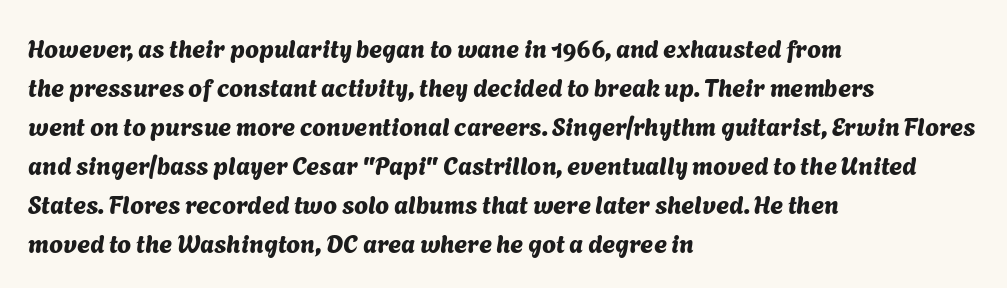
The image shows 25 px text type; set left-aligned, normal line spacing (1.56x), normal letter spacing, not underlined.
